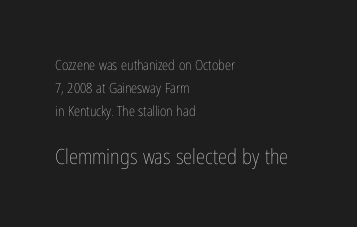
The typesetter chose a ragged-right arrangement here. The face used here appears at its bigger size in the lower chunk. The letters stand upright; this is a roman face. The horizontal fit of the characters is conventional and even. The weight would be labelled regular, book, light, or lighter still.
